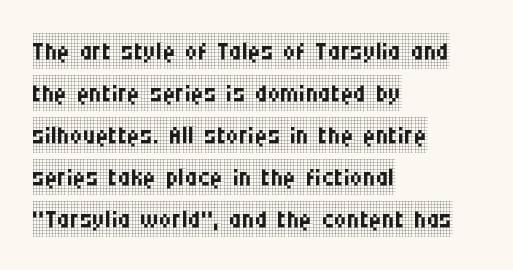
Q: Is the text bold? A: No.
Q: Is the text italic (slanted)? A: No, it is upright.
Q: Is the typeface a serif or a sans-serif typeface? A: Serif.
Q: Is the text underlined? A: No.
Q: How is the paragraph aligned? A: Left-aligned.
Q: Is the spacing between letters normal or unusually wide? A: Normal.
Q: Width (condensed, normal, or wide)? A: Condensed.
Q: Stroke contrast? A: Low.
Q: x-height? A: Large.
Q: Monospaced? A: No.
